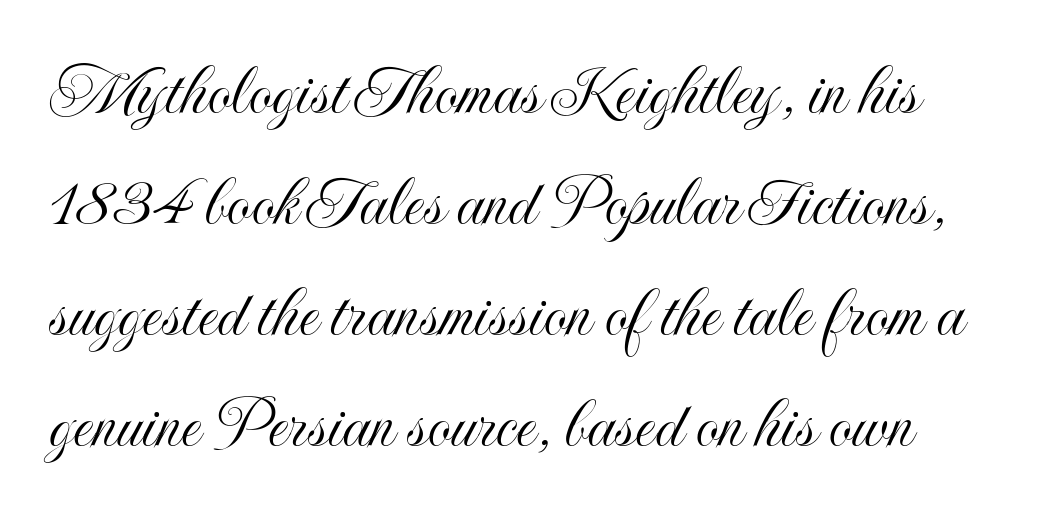
Q: Is the text italic (slanted)? A: Yes.
Q: Is the text underlined? A: No.
Q: Is the spacing between letters normal or unusually wide? A: Normal.
Q: Is the spacing between lines tight, normal or loose? A: Normal.
Q: Width (condensed, normal, or wide)? A: Condensed.
Q: x-height? A: Small.
Q: Monospaced? A: No.
